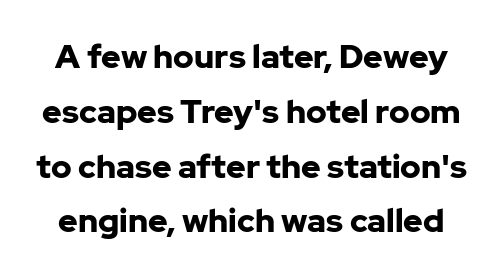
The image shows 33 px bold sans-serif type, upright; set normal line spacing (1.66x), normal letter spacing, not underlined; low stroke contrast and a medium x-height.
